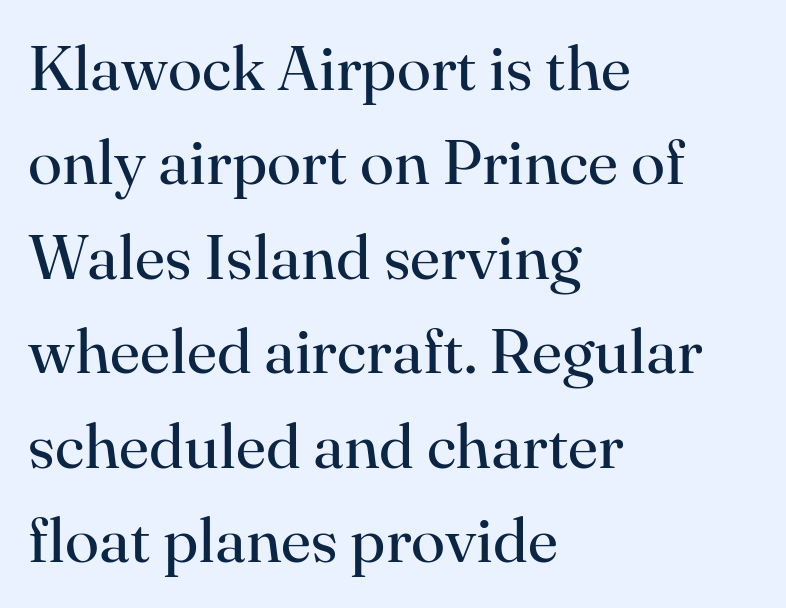
{"serif": "yes", "italic": "no", "bold": "no", "weight": "regular", "width": "normal", "stroke_contrast": "high", "x_height": "small", "monospaced": "no", "underline": "no", "align": "left", "line_spacing": "normal", "line_spacing_ratio": 1.5, "letter_spacing": "normal", "letter_spacing_em": 0.0, "glyph_px": 63}
